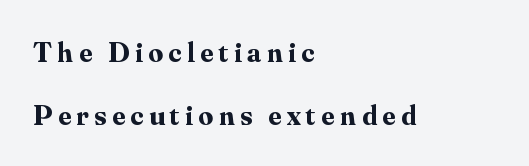
In terms of letterform style, serifs are clearly present. Each letter keeps its own natural width here, so spacing adapts to shape. Is the type bold? Yes — the strokes are clearly thick and heavy. The vertical gap from one line to the next is large. Descenders hang freely into open space. The ragged edge is on the right, which tells us the setting is flush left.
